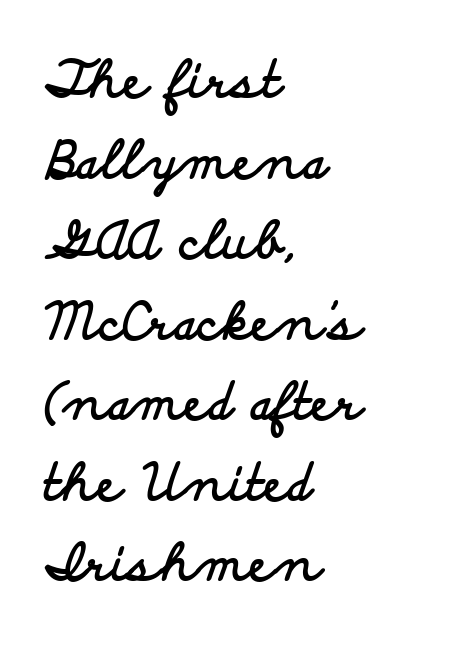
Q: Is the text bold? A: Yes.
Q: Is the text italic (slanted)? A: Yes.
Q: Is the typeface a serif or a sans-serif typeface? A: Sans-serif.
Q: Is the text underlined? A: No.
Q: How is the paragraph aligned? A: Left-aligned.
Q: Is the spacing between letters normal or unusually wide? A: Normal.
Q: Is the spacing between lines tight, normal or loose? A: Normal.
Q: Width (condensed, normal, or wide)? A: Wide.
Q: Stroke contrast? A: Low.
Q: x-height? A: Small.
Q: Monospaced? A: No.
